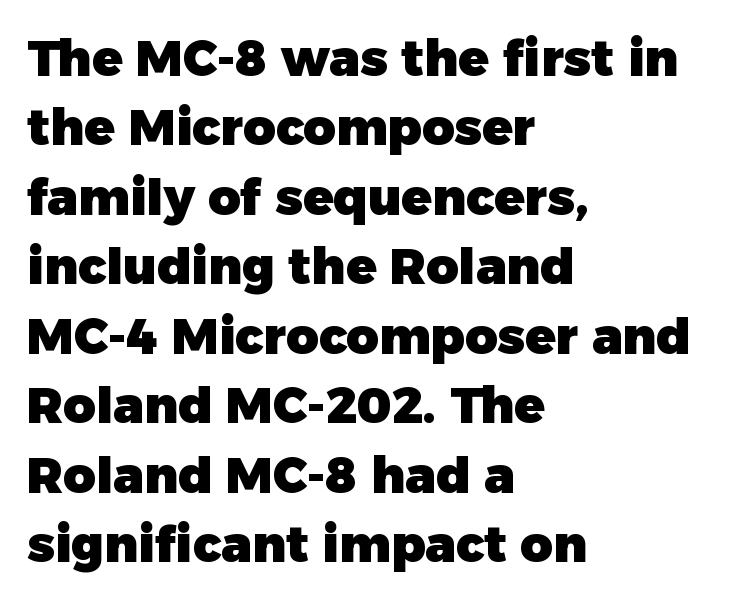
{"serif": "no", "italic": "no", "bold": "yes", "weight": "heavy", "width": "normal", "stroke_contrast": "low", "x_height": "medium", "monospaced": "no", "underline": "no", "align": "left", "line_spacing": "normal", "line_spacing_ratio": 1.39, "letter_spacing": "normal", "letter_spacing_em": 0.0, "glyph_px": 50}
